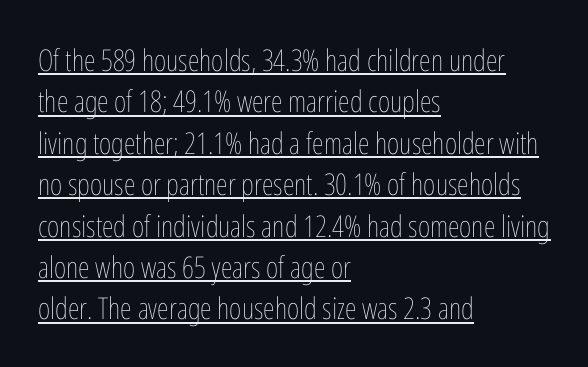
The image shows 30 px thin, condensed type, upright; set left-aligned, normal line spacing (1.38x), normal letter spacing, underlined; low stroke contrast and a medium x-height.
